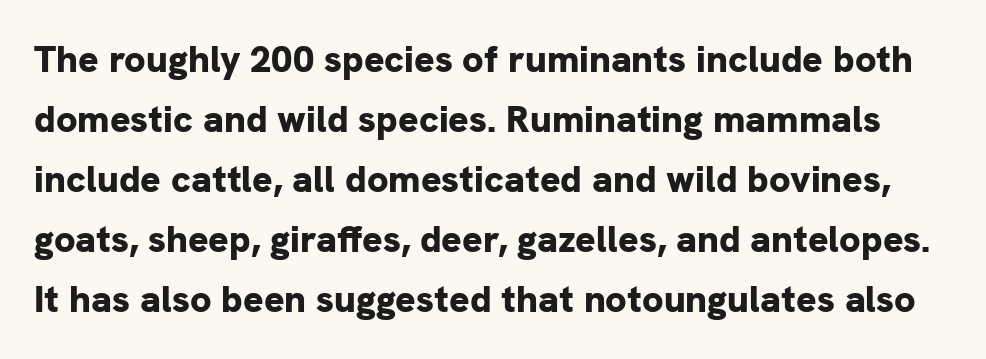
The lettering stays uniformly vertical, giving the passage a roman look. A typesetter would call this proportional, since set widths differ per character. Summary of weight: heavy, a full bold. Nobody touched the tracking dial on this one.
